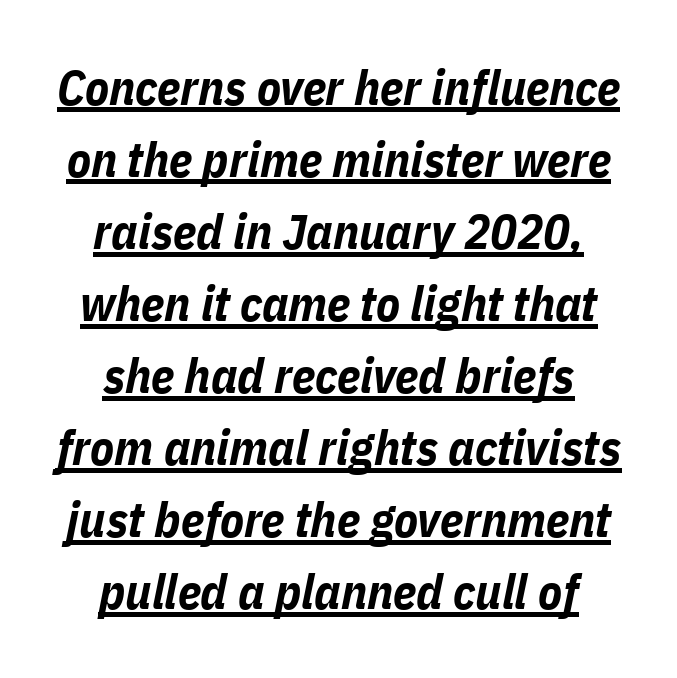
Tracking here is standard; glyphs follow each other at the usual distance. Quick note: interline space is typical. Honestly, the underline is the first thing you notice here. These lines are rendered in a variable-pitch font. The typesetting leans heavy: a genuine bold.
